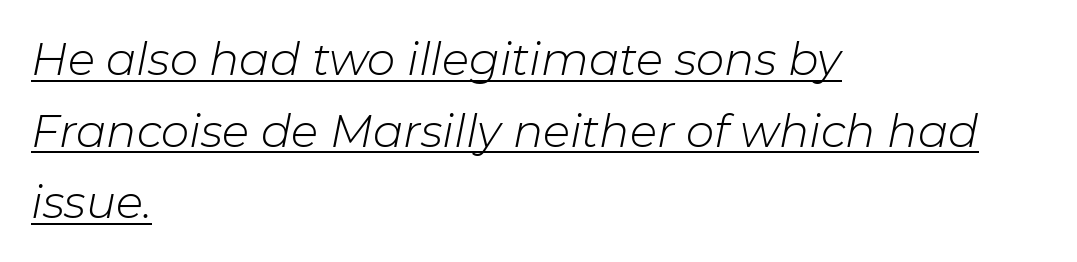
{"italic": "yes", "lean": "right", "slant_degrees": 11, "bold": "no", "weight": "light", "width": "normal", "stroke_contrast": "low", "x_height": "medium", "monospaced": "no", "underline": "yes", "align": "left", "line_spacing": "normal", "line_spacing_ratio": 1.59, "letter_spacing": "normal", "letter_spacing_em": 0.0, "glyph_px": 45}
